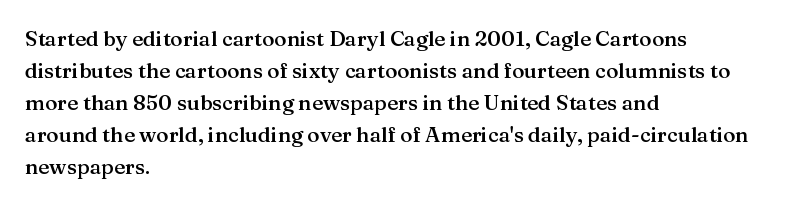
The image shows 21 px text type, upright; set left-aligned, normal line spacing (1.52x), normal letter spacing, not underlined.
